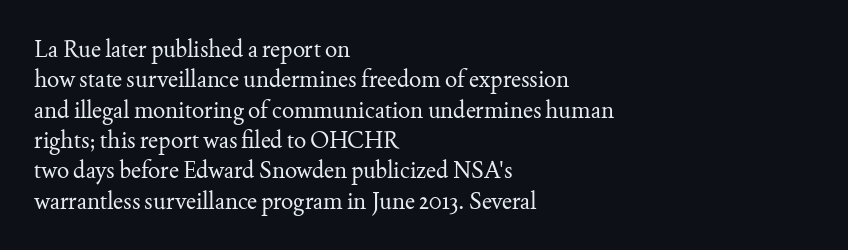
The space directly below the letters is spotless. Caption: standard tracking, unaltered. Vertically, the passage feels balanced, rows spaced as you'd expect. Does the lettering tilt? It doesn't — this is upright.
